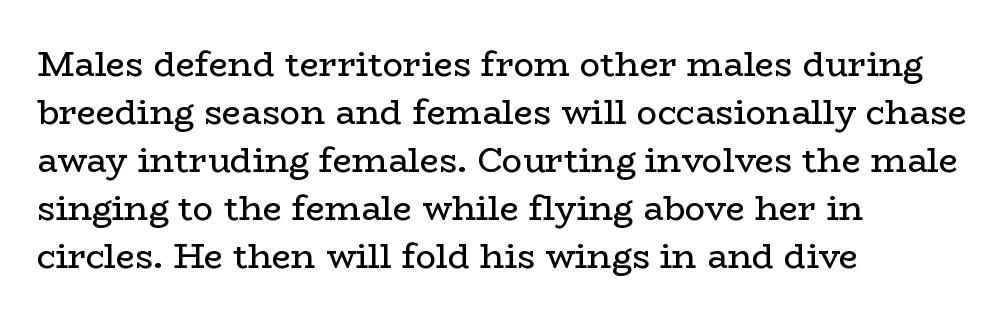
Q: Is the text bold? A: No.
Q: Is the text italic (slanted)? A: No, it is upright.
Q: Is the typeface a serif or a sans-serif typeface? A: Serif.
Q: Is the text underlined? A: No.
Q: How is the paragraph aligned? A: Left-aligned.
Q: Is the spacing between letters normal or unusually wide? A: Normal.
Q: Is the spacing between lines tight, normal or loose? A: Normal.
Q: Width (condensed, normal, or wide)? A: Wide.
Q: Stroke contrast? A: Low.
Q: x-height? A: Medium.
Q: Monospaced? A: No.
